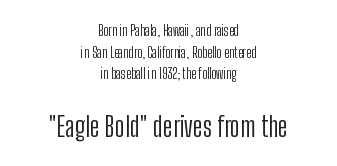
{"serif": "no", "italic": "no", "bold": "no", "weight": "light", "width": "condensed", "stroke_contrast": "low", "x_height": "medium", "monospaced": "no", "underline": "no", "align": "center", "line_spacing": "normal", "line_spacing_ratio": 1.55, "letter_spacing": "normal", "letter_spacing_em": 0.0, "larger_block": "second", "size_ratio": 2.0, "glyph_px": 28}
